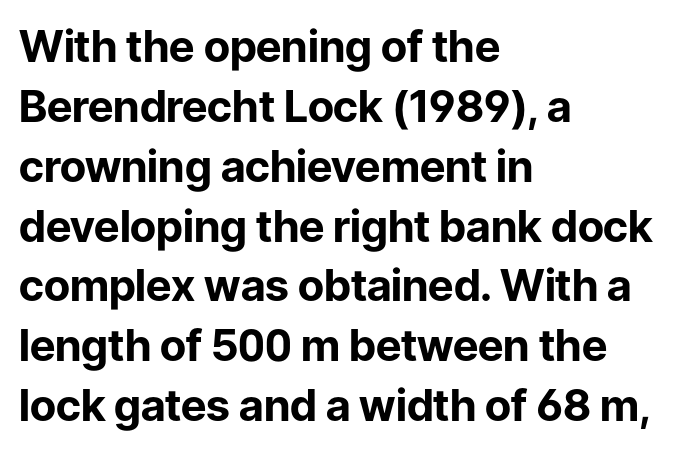
{"serif": "no", "italic": "no", "bold": "yes", "weight": "bold", "width": "normal", "stroke_contrast": "low", "x_height": "medium", "monospaced": "no", "underline": "no", "align": "left", "line_spacing": "normal", "line_spacing_ratio": 1.36, "letter_spacing": "normal", "letter_spacing_em": 0.0, "glyph_px": 44}
